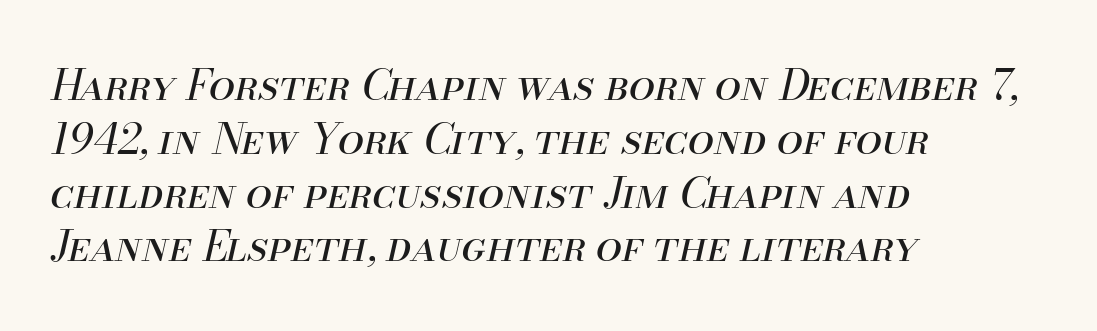
Q: Is the text bold? A: No.
Q: Is the text italic (slanted)? A: Yes, it leans right by about 13 degrees.
Q: Is the text underlined? A: No.
Q: How is the paragraph aligned? A: Left-aligned.
Q: Is the spacing between letters normal or unusually wide? A: Normal.
Q: Is the spacing between lines tight, normal or loose? A: Normal.
Q: Width (condensed, normal, or wide)? A: Normal.
Q: Stroke contrast? A: Medium.
Q: x-height? A: Small.
Q: Monospaced? A: No.
